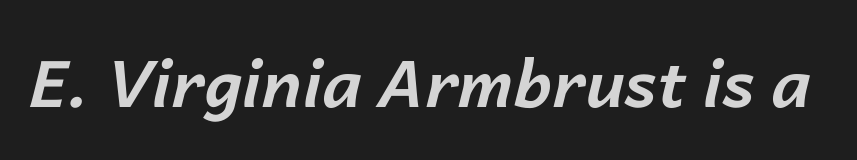
Character widths vary here, with narrow letters taking less room than wide ones. Tracking here is standard; glyphs follow each other at the usual distance. Nobody drew a line under any word here. Would a proofreader flag this as italicized? Yes. The glyphs have the mass of a bold cut.
